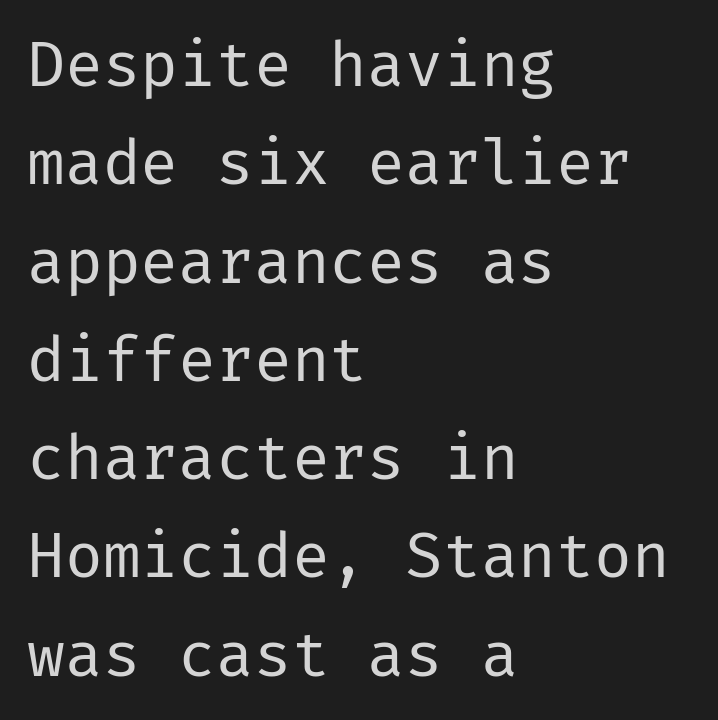
The image shows 63 px regular-weight sans-serif type, upright; set left-aligned, normal line spacing (1.56x), normal letter spacing, not underlined; low stroke contrast and a medium x-height.
